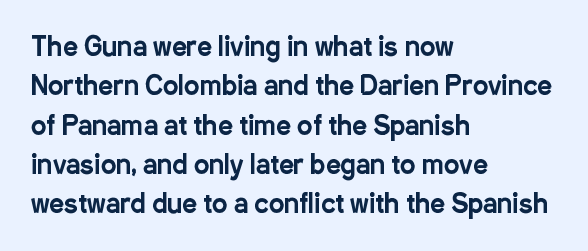
The image shows 26 px text type, upright; set left-aligned, normal line spacing (1.51x), normal letter spacing, not underlined.
